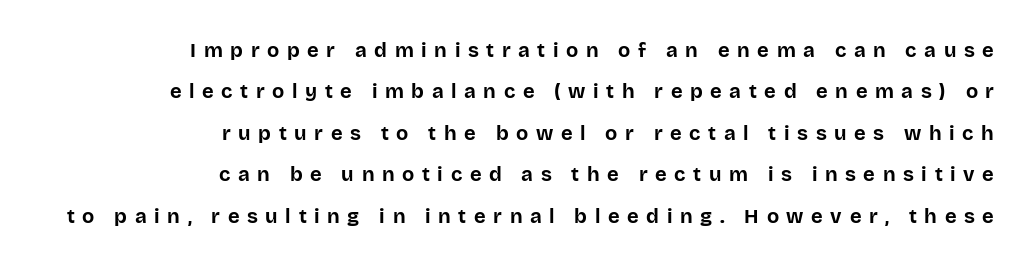
The sample has been set heavy, in full bold. Honestly, the rows look like they've been pulled way apart. The rendering anchors every line to the right-hand side. Rendered with straight, roman letterforms. Glance below the letters and you will spot only blank space.
